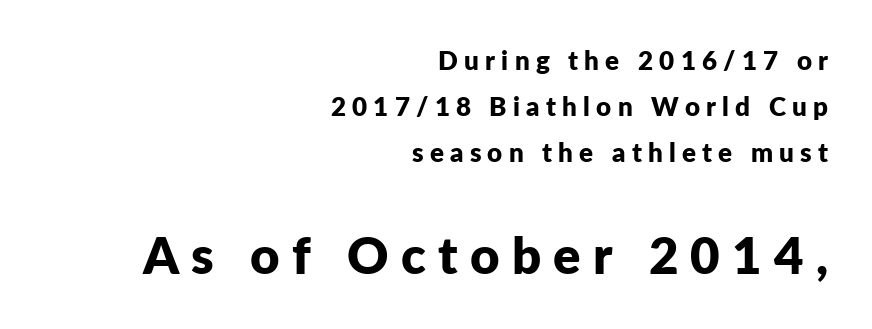
The letters advance in unequal steps, a hallmark of proportional type. Check under the words: just untouched page. Is the lower block the larger one? Yes — the lower block carries the bigger type. These lines have a slow, spaced-out rhythm from letter to letter.
